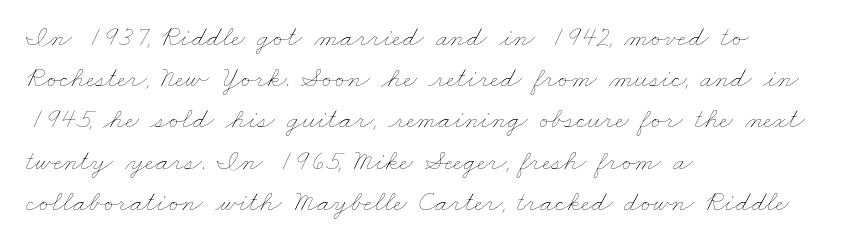
Typeset ragged right — the left edge is the straight one. Spacing verdict: proportional, widths tailored to each character. Bold? No — there's no thickening of the strokes. Vertical spacing — default.
